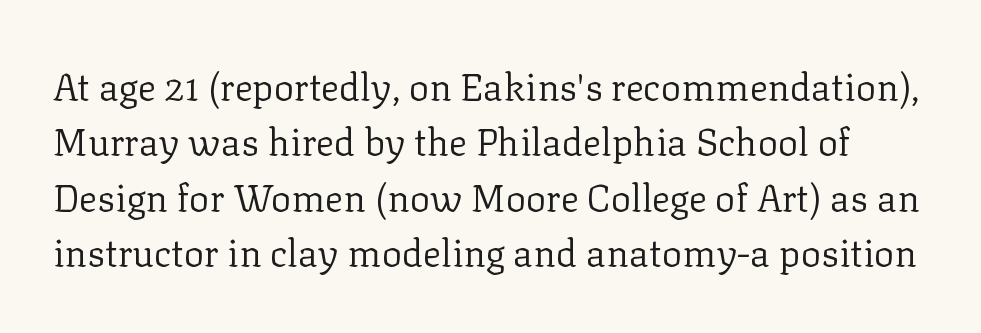
{"serif": "yes", "italic": "no", "bold": "no", "weight": "regular", "width": "normal", "stroke_contrast": "low", "x_height": "medium", "monospaced": "no", "underline": "no", "line_spacing": "normal", "line_spacing_ratio": 1.46, "letter_spacing": "normal", "letter_spacing_em": 0.0, "glyph_px": 38}
